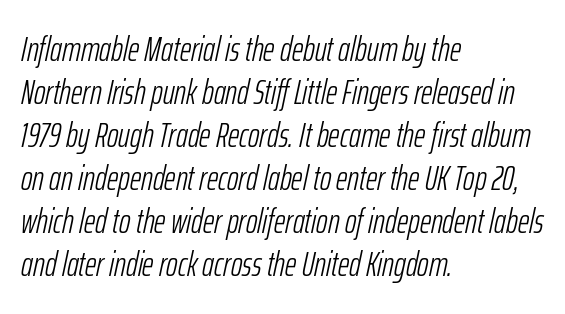
Note the varied advance widths — an 'i' is clearly narrower than an 'm'. Stem width sits at or under what a default text font uses. Yep, that's italic — everything's leaning. A bare baseline throughout the passage. Tracking here is standard; glyphs follow each other at the usual distance. Which margin do the lines hug? The left one — the right edge is uneven.
